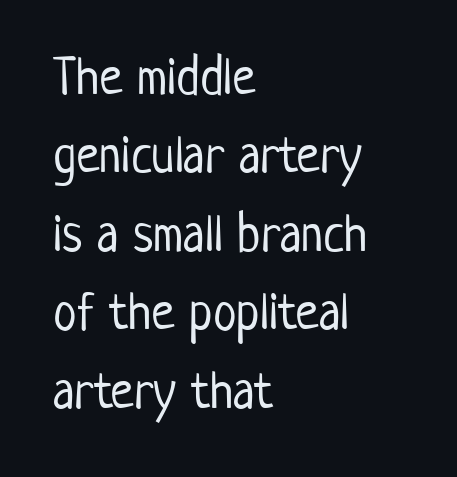
{"serif": "no", "italic": "no", "bold": "no", "weight": "light", "width": "condensed", "stroke_contrast": "low", "x_height": "medium", "monospaced": "no", "underline": "no", "align": "left", "line_spacing": "normal", "line_spacing_ratio": 1.48, "letter_spacing": "normal", "letter_spacing_em": 0.0, "glyph_px": 53}
